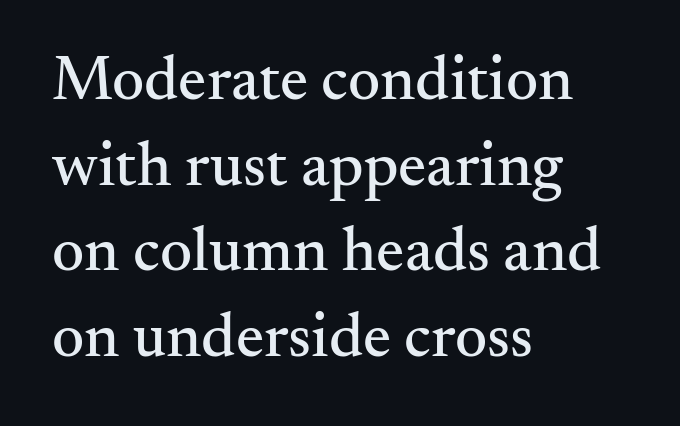
{"serif": "yes", "italic": "no", "width": "normal", "stroke_contrast": "medium", "x_height": "small", "monospaced": "no", "underline": "no", "align": "left", "line_spacing": "normal", "line_spacing_ratio": 1.36, "letter_spacing": "normal", "letter_spacing_em": 0.0, "glyph_px": 63}
